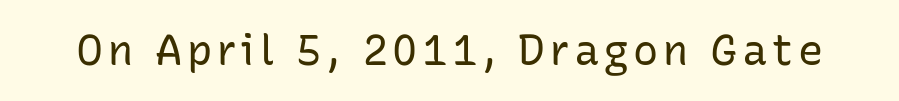
{"serif": "no", "italic": "no", "bold": "no", "weight": "regular", "width": "normal", "stroke_contrast": "low", "x_height": "medium", "monospaced": "no", "underline": "no", "glyph_px": 42}
